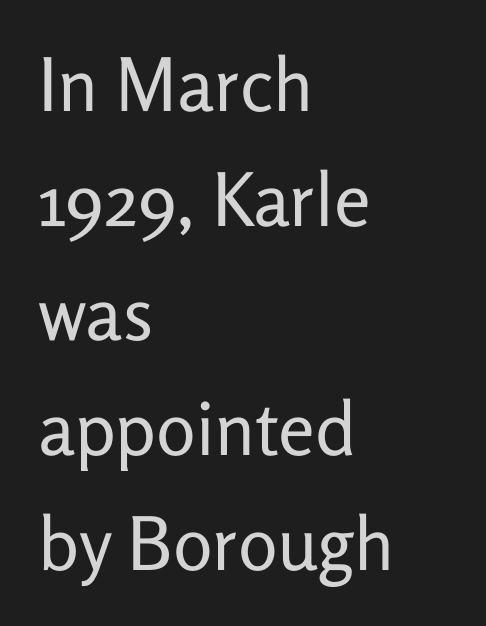
This sample uses plain, unmodified letter spacing. The lettering stays uniformly vertical, giving the passage a roman look. Here the designer chose a conventional face with non-uniform glyph widths. Underline: absent. The rendering shows plain stroke endings on the letterforms — a sans-serif design. Quick note: interline space is typical.
